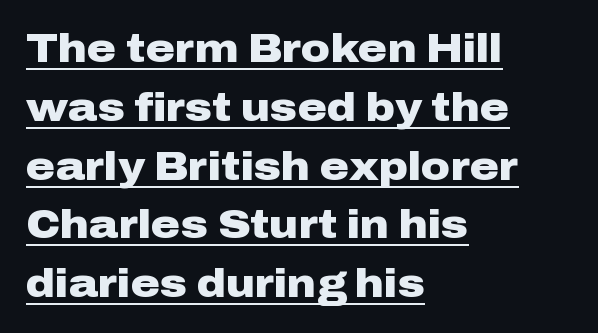
The leading is moderate, giving the passage an even texture. Chunky letters — that's bold for sure. The text block is weighted toward the left margin, trailing off unevenly rightward. The face used here is a sans, in the tradition of grotesques and geometrics.
